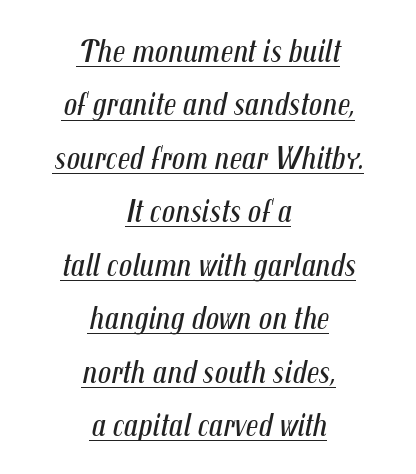
Q: Is the text bold? A: No.
Q: Is the text italic (slanted)? A: Yes, it leans right by about 12 degrees.
Q: Is the text underlined? A: Yes.
Q: How is the paragraph aligned? A: Centered.
Q: Is the spacing between letters normal or unusually wide? A: Normal.
Q: Is the spacing between lines tight, normal or loose? A: Normal.
Q: Width (condensed, normal, or wide)? A: Condensed.
Q: Stroke contrast? A: Medium.
Q: x-height? A: Medium.
Q: Monospaced? A: No.
